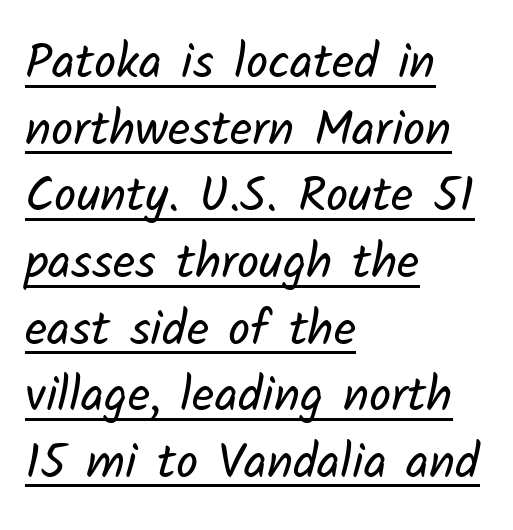
{"serif": "no", "bold": "no", "weight": "regular", "width": "normal", "stroke_contrast": "low", "x_height": "medium", "monospaced": "no", "underline": "yes", "align": "left", "line_spacing": "normal", "line_spacing_ratio": 1.36, "letter_spacing": "normal", "letter_spacing_em": 0.0, "glyph_px": 49}
